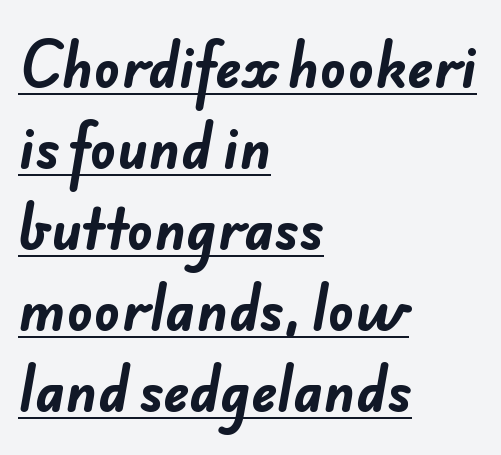
What kind of face is this? One without serifs — a sans. Proportional: the letters do not fall into vertical columns. In terms of weight, the rendering is a true, heavy bold. The passage is arranged the way most books set body copy — flush left.
